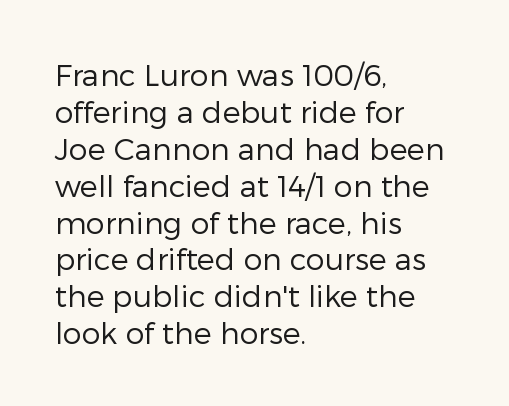
{"serif": "no", "italic": "no", "bold": "no", "weight": "regular", "width": "normal", "stroke_contrast": "low", "x_height": "medium", "monospaced": "no", "underline": "no", "align": "left", "line_spacing_ratio": 1.23, "letter_spacing": "normal", "letter_spacing_em": 0.0, "glyph_px": 30}
